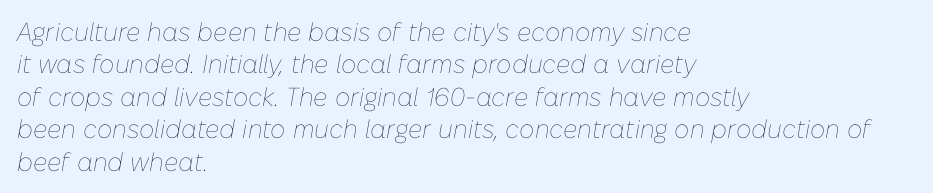
{"italic": "yes", "lean": "right", "slant_degrees": 10, "bold": "no", "underline": "no", "align": "left", "line_spacing": "normal", "line_spacing_ratio": 1.25, "letter_spacing": "normal", "letter_spacing_em": 0.0, "glyph_px": 26}
